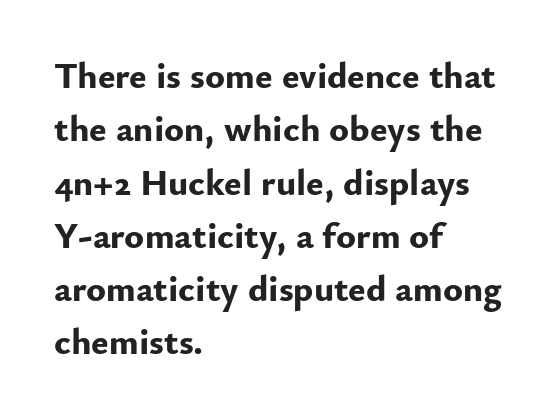
Q: Is the text bold? A: Yes.
Q: Is the text italic (slanted)? A: No, it is upright.
Q: Is the typeface a serif or a sans-serif typeface? A: Sans-serif.
Q: Is the text underlined? A: No.
Q: How is the paragraph aligned? A: Left-aligned.
Q: Is the spacing between letters normal or unusually wide? A: Normal.
Q: Is the spacing between lines tight, normal or loose? A: Normal.
Q: Width (condensed, normal, or wide)? A: Normal.
Q: Stroke contrast? A: Low.
Q: x-height? A: Small.
Q: Monospaced? A: No.
